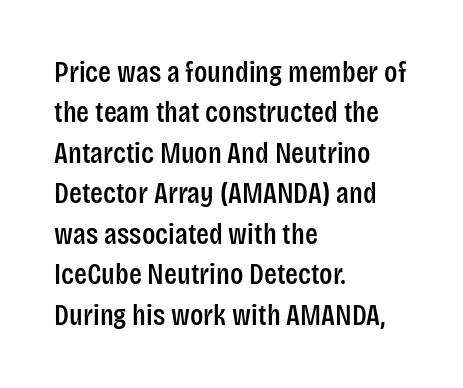
The image shows 30 px condensed sans-serif type, upright; set left-aligned, normal line spacing (1.35x), normal letter spacing, not underlined; low stroke contrast and a large x-height.
